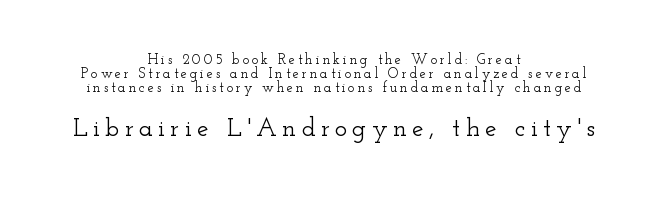
Casual observation: everything's sitting right in the middle. These two chunks differ in scale, with the bottom chunk taking the larger measure. The lettering holds an erect, upright posture throughout. Tightly led — the rows are bunched.
